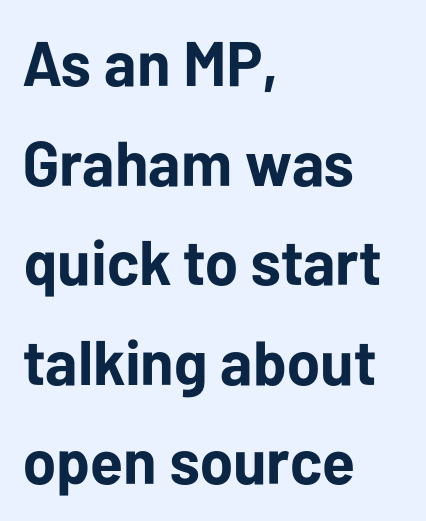
Q: Is the text bold? A: Yes.
Q: Is the text italic (slanted)? A: No, it is upright.
Q: Is the typeface a serif or a sans-serif typeface? A: Sans-serif.
Q: Is the text underlined? A: No.
Q: How is the paragraph aligned? A: Left-aligned.
Q: Is the spacing between letters normal or unusually wide? A: Normal.
Q: Is the spacing between lines tight, normal or loose? A: Normal.
Q: Width (condensed, normal, or wide)? A: Normal.
Q: Stroke contrast? A: Low.
Q: x-height? A: Medium.
Q: Monospaced? A: No.
